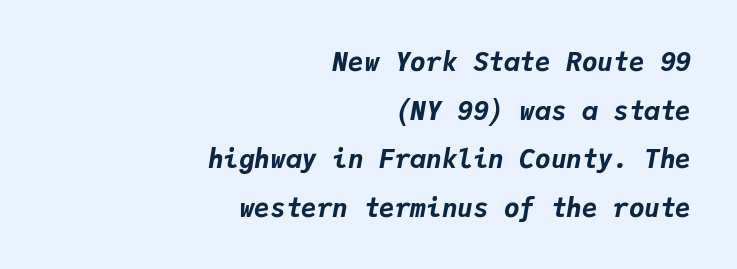
Q: Is the text bold? A: Yes.
Q: Is the text italic (slanted)? A: Yes, it leans right by about 9 degrees.
Q: Is the text underlined? A: No.
Q: How is the paragraph aligned? A: Right-aligned.
Q: Is the spacing between letters normal or unusually wide? A: Normal.
